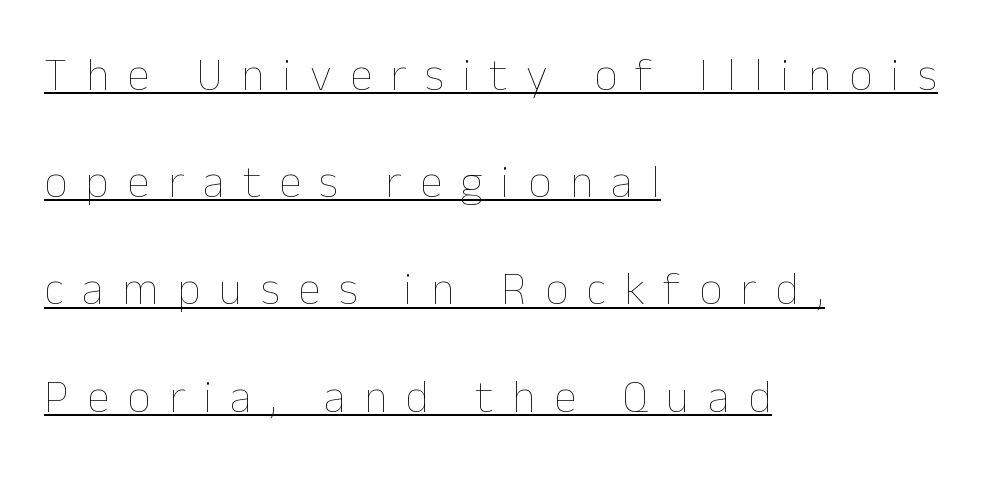
The image shows 46 px thin type, upright; set left-aligned, loose line spacing (2.33x), unusually wide letter spacing (+0.4 em), underlined; low stroke contrast and a medium x-height.
